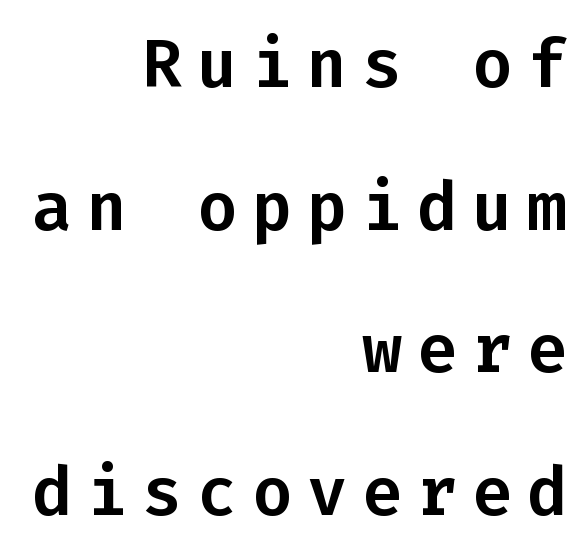
Q: Is the text italic (slanted)? A: No, it is upright.
Q: Is the typeface a serif or a sans-serif typeface? A: Sans-serif.
Q: Is the text underlined? A: No.
Q: How is the paragraph aligned? A: Right-aligned.
Q: Is the spacing between letters normal or unusually wide? A: Unusually wide.
Q: Is the spacing between lines tight, normal or loose? A: Loose.
Q: Width (condensed, normal, or wide)? A: Normal.
Q: Stroke contrast? A: Low.
Q: x-height? A: Medium.
Q: Monospaced? A: Yes.
